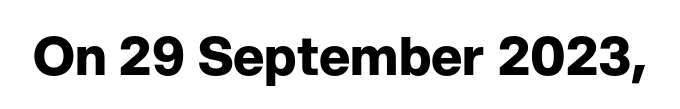
Nobody touched the tracking dial on this one. Character widths vary here, with narrow letters taking less room than wide ones. Heft: maximum for text — a bold. To sum up the face: it is a sans, with no serifs. Unmarked baselines from the first word to the last.
